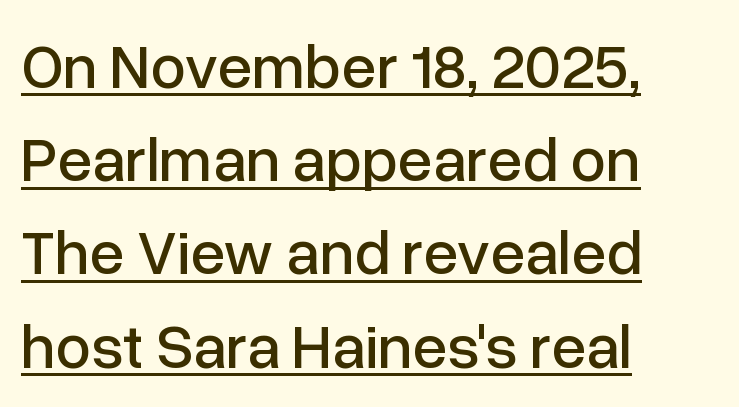
The designer left line spacing at the default. Quick note: underline on. Check where the strokes stop: nothing finishes them off — pure sans. All the whitespace from short lines collects on the right.
